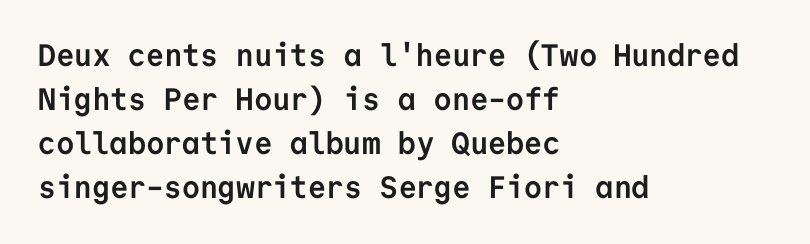
The image shows 31 px semibold sans-serif type, upright, monospaced; set left-aligned, normal line spacing (1.42x), normal letter spacing, not underlined; low stroke contrast and a medium x-height.
